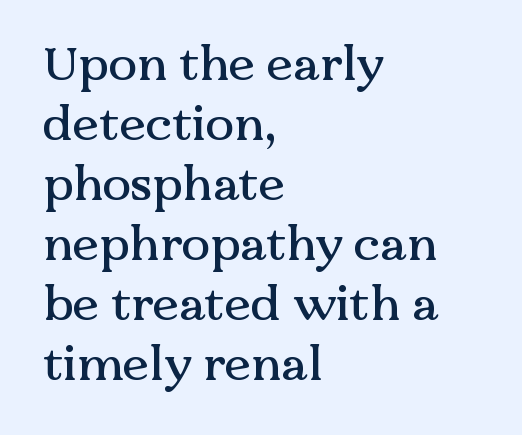
{"serif": "yes", "italic": "no", "width": "normal", "stroke_contrast": "medium", "x_height": "medium", "monospaced": "no", "underline": "no", "align": "left", "line_spacing": "normal", "line_spacing_ratio": 1.25, "letter_spacing": "normal", "letter_spacing_em": 0.0, "glyph_px": 48}
